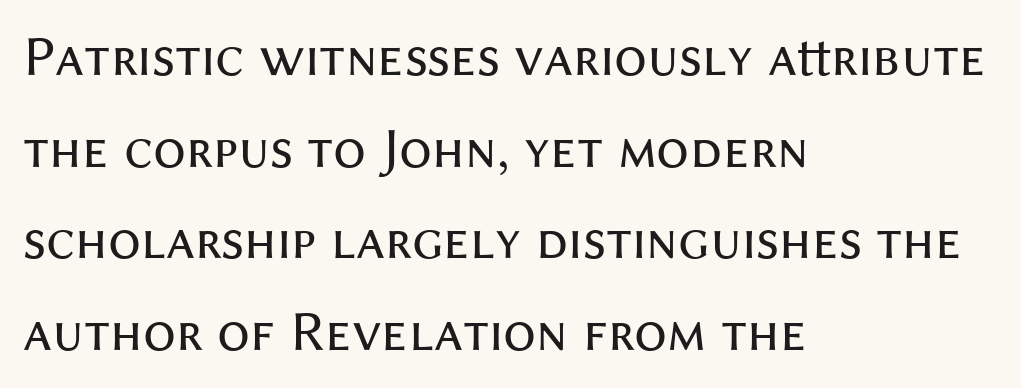
The text was rendered using a sans face with plain stroke endings. Plain, unruled lines of type. The font's upright variant was chosen for this text. These lines keep a tight, regular rhythm from letter to letter. Each stroke keeps to a modest, everyday thickness or less. Normally led — the rows are evenly, conventionally spaced.
